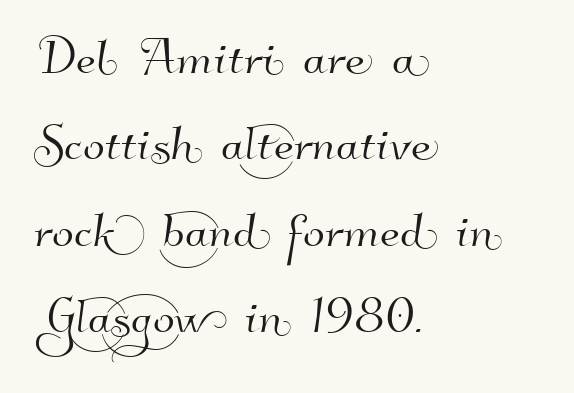
{"serif": "no", "width": "normal", "stroke_contrast": "high", "x_height": "small", "monospaced": "no", "underline": "no", "align": "left", "line_spacing": "normal", "line_spacing_ratio": 1.35, "letter_spacing": "normal", "letter_spacing_em": 0.0, "glyph_px": 64}
